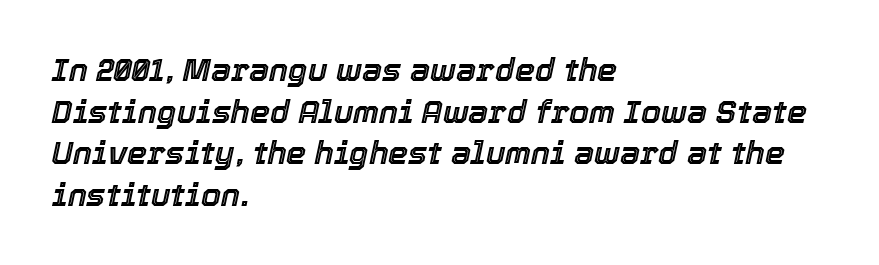
Quick note: italic. Plain, unruled lines of type. You could call the tracking neutral — neither tight nor loose. You could not count columns in this text — the font is proportionally spaced. Is there much room between lines? A standard amount, neither cramped nor airy.
